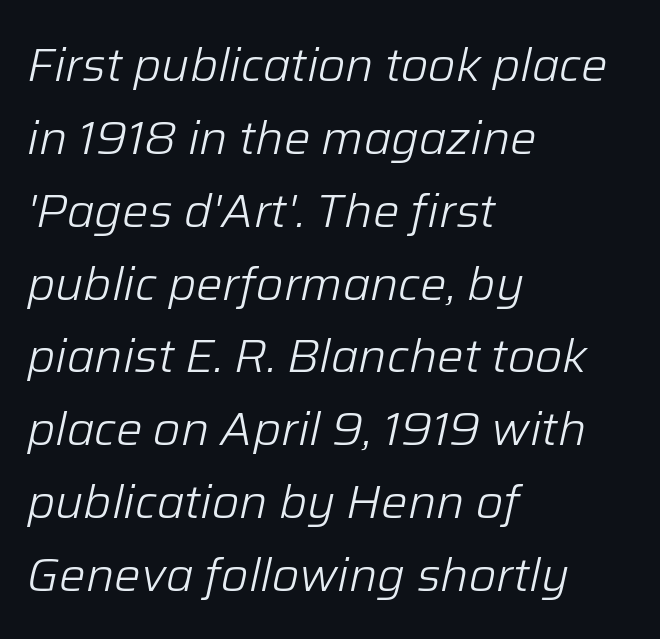
Q: Is the text bold? A: No.
Q: Is the text italic (slanted)? A: Yes, it leans right by about 12 degrees.
Q: Is the text underlined? A: No.
Q: How is the paragraph aligned? A: Left-aligned.
Q: Is the spacing between letters normal or unusually wide? A: Normal.
Q: Is the spacing between lines tight, normal or loose? A: Normal.
Q: Width (condensed, normal, or wide)? A: Normal.
Q: Stroke contrast? A: Low.
Q: x-height? A: Medium.
Q: Monospaced? A: No.
